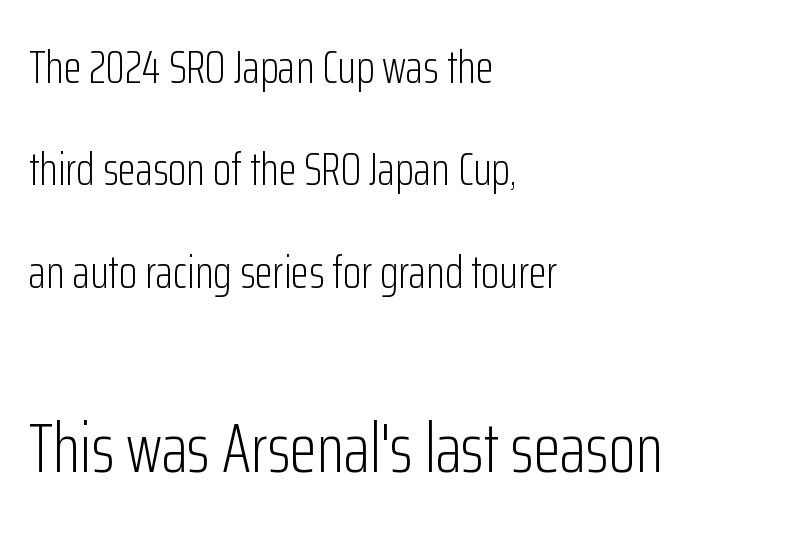
{"serif": "no", "italic": "no", "bold": "no", "weight": "light", "width": "condensed", "stroke_contrast": "low", "x_height": "medium", "monospaced": "no", "underline": "no", "align": "left", "line_spacing": "loose", "line_spacing_ratio": 2.18, "letter_spacing": "normal", "letter_spacing_em": 0.0, "larger_block": "second", "size_ratio": 1.49, "glyph_px": 70}
